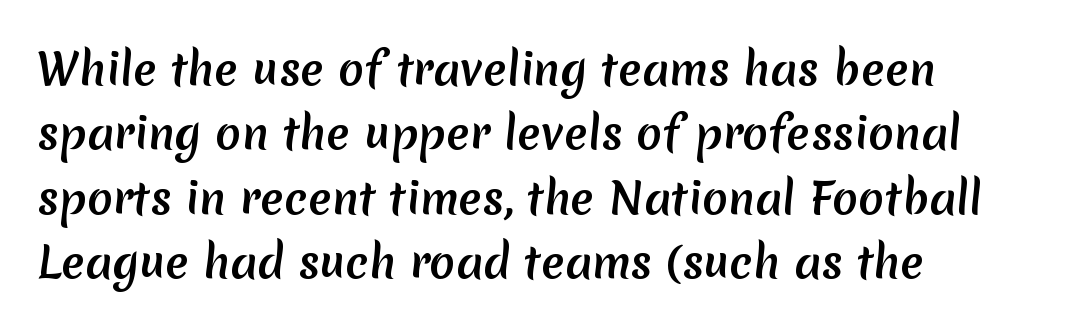
Q: Is the typeface a serif or a sans-serif typeface? A: Sans-serif.
Q: Is the text underlined? A: No.
Q: How is the paragraph aligned? A: Left-aligned.
Q: Is the spacing between letters normal or unusually wide? A: Normal.
Q: Is the spacing between lines tight, normal or loose? A: Normal.
Q: Width (condensed, normal, or wide)? A: Normal.
Q: Stroke contrast? A: Medium.
Q: x-height? A: Medium.
Q: Monospaced? A: No.
